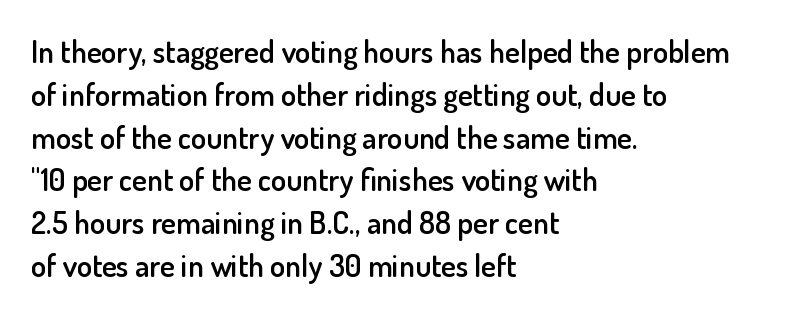
{"serif": "no", "italic": "no", "bold": "semi", "weight": "semibold", "width": "normal", "stroke_contrast": "low", "x_height": "small", "monospaced": "no", "underline": "no", "align": "left", "line_spacing": "normal", "line_spacing_ratio": 1.38, "letter_spacing": "normal", "letter_spacing_em": 0.0, "glyph_px": 31}
